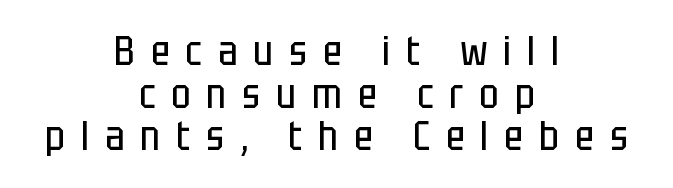
Q: Is the text bold? A: No.
Q: Is the text italic (slanted)? A: No, it is upright.
Q: Is the typeface a serif or a sans-serif typeface? A: Sans-serif.
Q: Is the text underlined? A: No.
Q: How is the paragraph aligned? A: Centered.
Q: Is the spacing between letters normal or unusually wide? A: Unusually wide.
Q: Is the spacing between lines tight, normal or loose? A: Tight.
Q: Width (condensed, normal, or wide)? A: Condensed.
Q: Stroke contrast? A: Low.
Q: x-height? A: Large.
Q: Monospaced? A: No.
